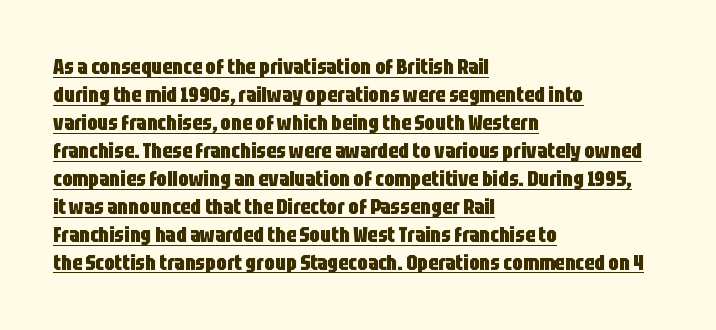
{"italic": "no", "bold": "yes", "underline": "yes", "align": "left", "line_spacing": "normal", "line_spacing_ratio": 1.33, "letter_spacing": "normal", "letter_spacing_em": 0.0, "glyph_px": 21}
